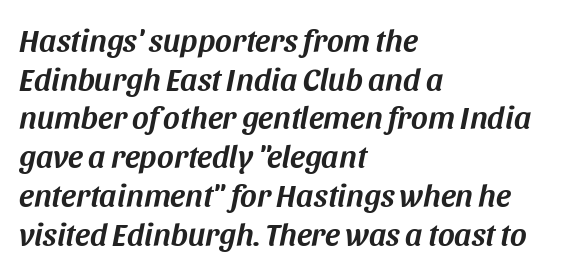
Italic? Definitely — the glyphs are oblique. The paragraph shown leans on its left margin. Varying glyph widths throughout — classic text-font behaviour. Glyph-to-glyph distance matches everyday printed text.
